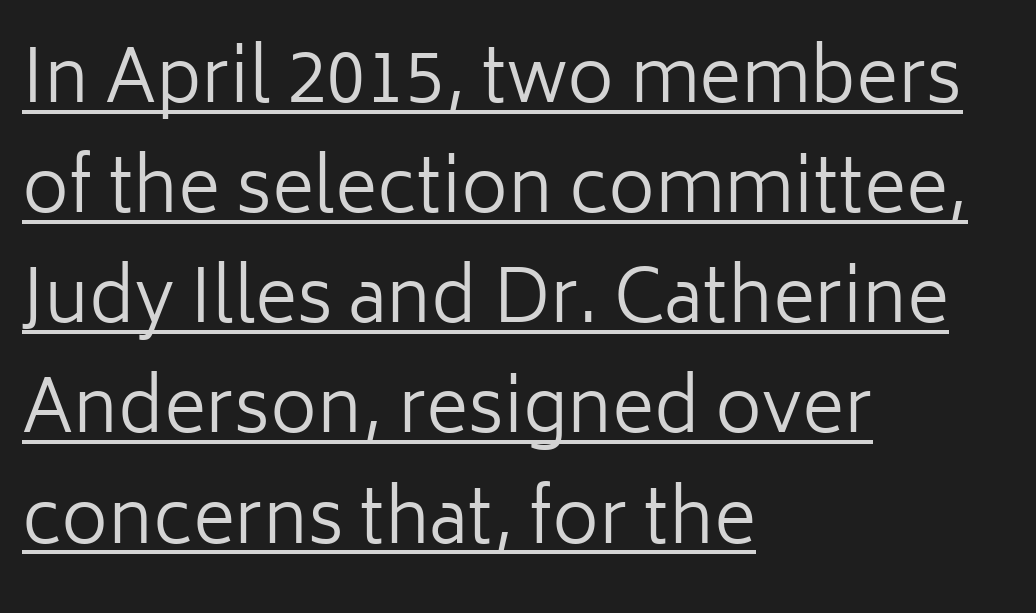
Q: Is the text bold? A: No.
Q: Is the text italic (slanted)? A: No, it is upright.
Q: Is the typeface a serif or a sans-serif typeface? A: Sans-serif.
Q: Is the text underlined? A: Yes.
Q: How is the paragraph aligned? A: Left-aligned.
Q: Is the spacing between letters normal or unusually wide? A: Normal.
Q: Is the spacing between lines tight, normal or loose? A: Normal.
Q: Width (condensed, normal, or wide)? A: Normal.
Q: Stroke contrast? A: Low.
Q: x-height? A: Medium.
Q: Monospaced? A: No.
